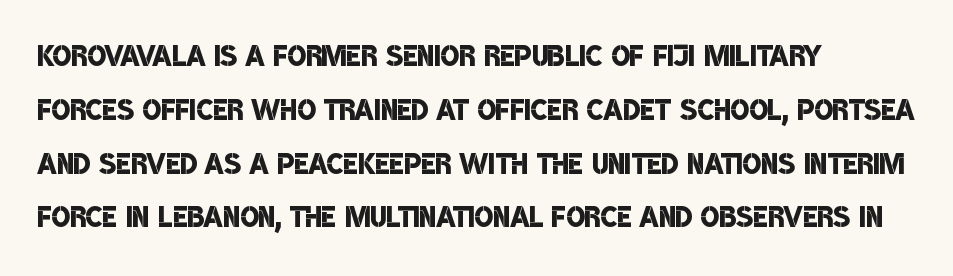
Look at the bottom of the vertical strokes: they stop flat, with no serifs. The strokes are fattened partway — semibold, not bold. Glyph-to-glyph distance matches everyday printed text. Proportional: the letters do not fall into vertical columns. Caption: multi-line text, flush left, ragged right.
